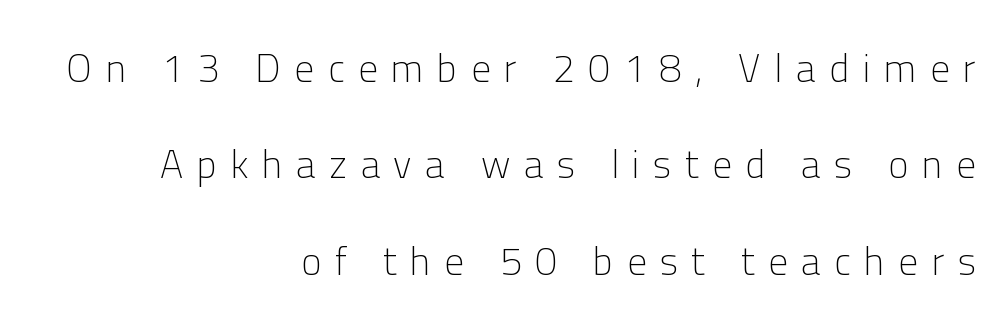
{"serif": "no", "italic": "no", "bold": "no", "weight": "light", "width": "normal", "stroke_contrast": "low", "x_height": "medium", "monospaced": "no", "underline": "no", "align": "right", "line_spacing": "loose", "line_spacing_ratio": 2.47, "letter_spacing": "wide", "letter_spacing_em": 0.35, "glyph_px": 39}
